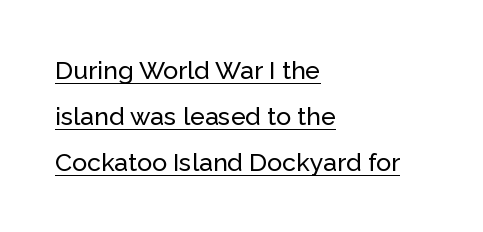
The image shows 25 px text type, upright; set left-aligned, line spacing 1.84x, normal letter spacing, underlined.
